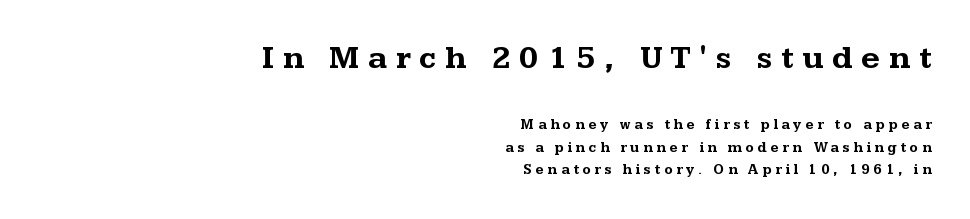
The image shows 32 px bold, wide serif type, upright; set right-aligned, normal line spacing (1.61x), unusually wide letter spacing (+0.27 em), not underlined; the first (top) block is 2.29x larger; medium stroke contrast and a medium x-height.
